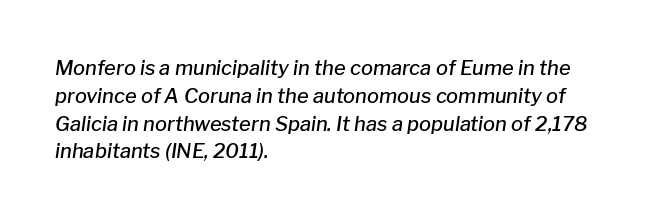
The rendering uses a moderate line-height, typical for paragraphs. Each word holds together tightly as a unit, with standard inter-letter gaps. If you drew a line through each stem, it would be angled. This rendering uses left alignment, leaving the right contour irregular.
